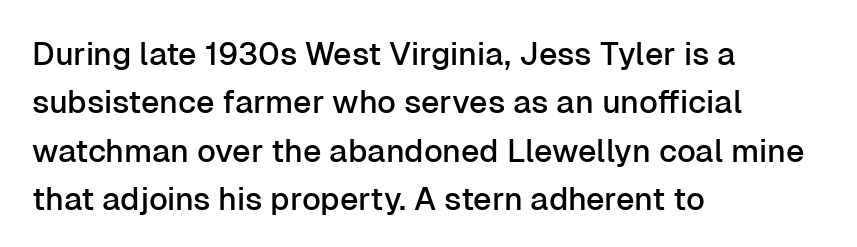
Unmarked baselines from the first word to the last. Each letter keeps its own natural width here, so spacing adapts to shape. The block of text has a typical density, with ordinary space between rows. Observe the absence of serifs on each vertical stroke in this sample.
